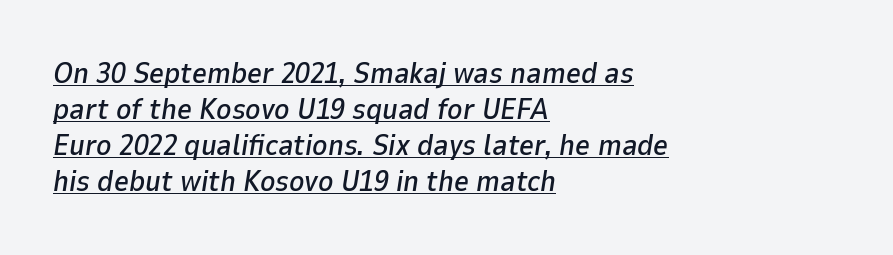
The image shows 29 px text type, italic (leaning right); set left-aligned, line spacing 1.24x, normal letter spacing, underlined; low stroke contrast and a medium x-height.
